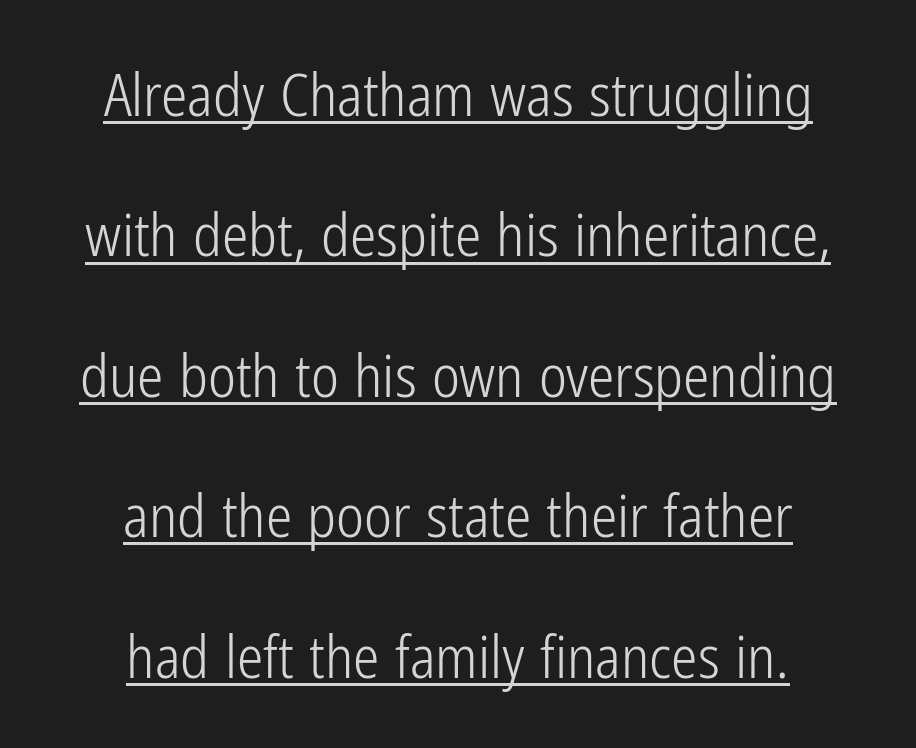
Q: Is the text bold? A: No.
Q: Is the text italic (slanted)? A: No, it is upright.
Q: Is the typeface a serif or a sans-serif typeface? A: Sans-serif.
Q: Is the text underlined? A: Yes.
Q: How is the paragraph aligned? A: Centered.
Q: Is the spacing between letters normal or unusually wide? A: Normal.
Q: Is the spacing between lines tight, normal or loose? A: Loose.
Q: Width (condensed, normal, or wide)? A: Condensed.
Q: Stroke contrast? A: Low.
Q: x-height? A: Medium.
Q: Monospaced? A: No.
